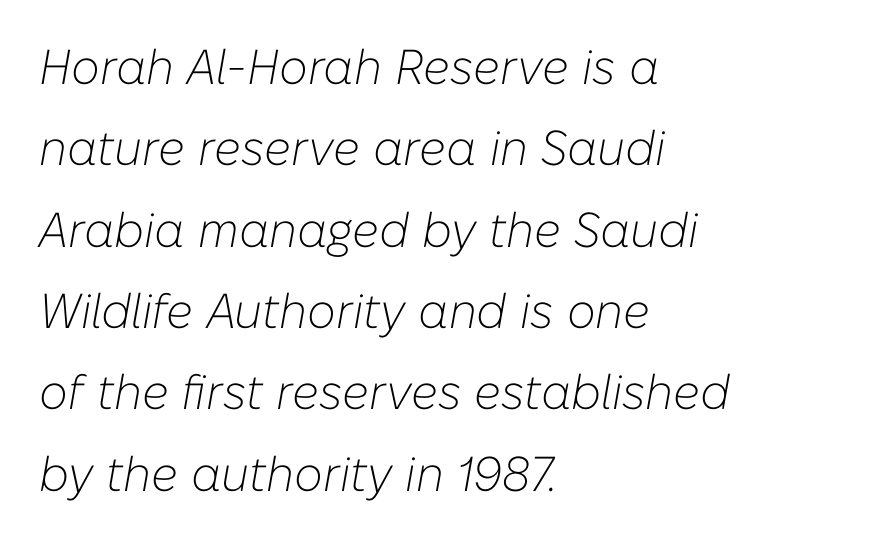
The image shows 49 px light type, italic (leaning right); set left-aligned, normal line spacing (1.66x), normal letter spacing, not underlined; low stroke contrast and a medium x-height.
